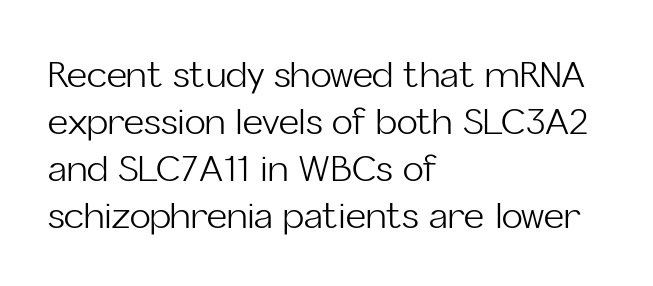
The image shows 35 px light sans-serif type, upright; set left-aligned, normal line spacing (1.34x), normal letter spacing, not underlined; low stroke contrast and a medium x-height.
